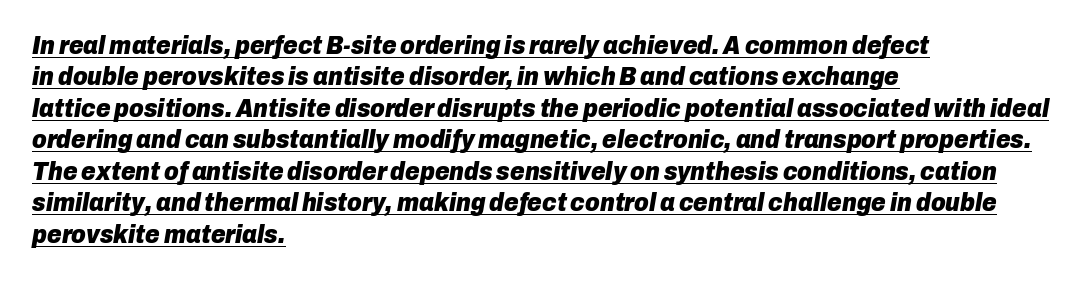
The ragged edge is on the right, which tells us the setting is flush left. Pretty heavy lettering here — definitely bold. Underlining? Definitely there. The rows are spaced the way most documents space them.
